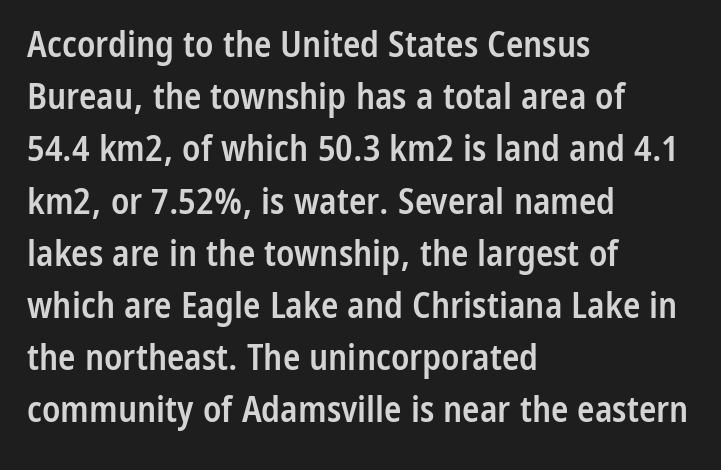
The image shows 36 px semibold, condensed sans-serif type, upright; set left-aligned, normal line spacing (1.45x), normal letter spacing, not underlined; low stroke contrast and a medium x-height.
